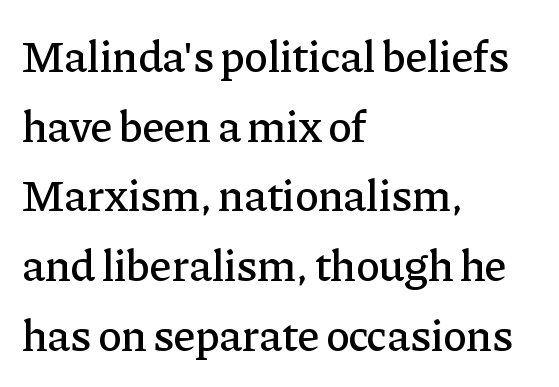
{"serif": "yes", "italic": "no", "width": "normal", "stroke_contrast": "low", "x_height": "medium", "monospaced": "no", "underline": "no", "align": "left", "line_spacing": "normal", "line_spacing_ratio": 1.55, "letter_spacing": "normal", "letter_spacing_em": 0.0, "glyph_px": 45}
